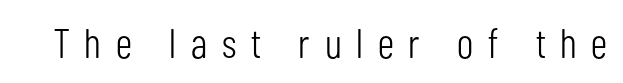
Q: Is the text bold? A: No.
Q: Is the text italic (slanted)? A: No, it is upright.
Q: Is the typeface a serif or a sans-serif typeface? A: Sans-serif.
Q: Is the text underlined? A: No.
Q: Is the spacing between letters normal or unusually wide? A: Unusually wide.
Q: Width (condensed, normal, or wide)? A: Condensed.
Q: Stroke contrast? A: Low.
Q: x-height? A: Medium.
Q: Monospaced? A: No.
